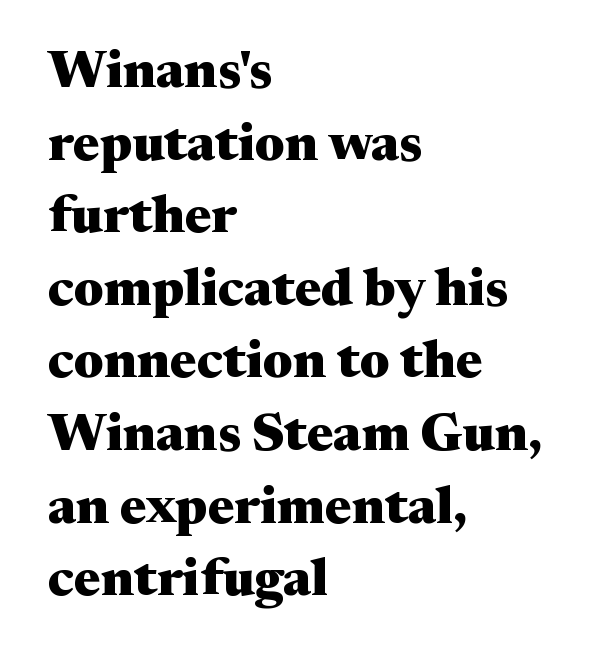
The image shows 53 px heavy, wide serif type, upright; set left-aligned, normal line spacing (1.37x), normal letter spacing, not underlined; medium stroke contrast and a medium x-height.
